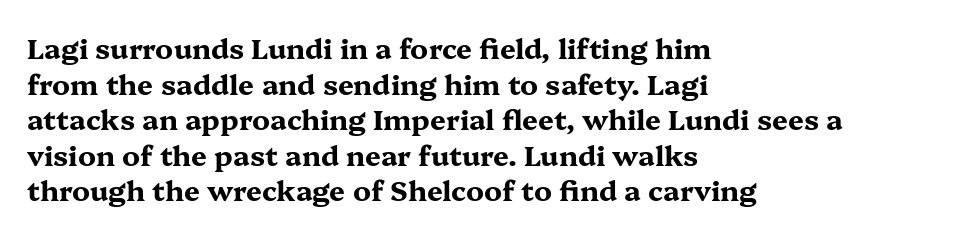
Examine the stroke ends and you'll spot serifs. Every letter is thick-stroked: bold, no question. Honestly, the letter spacing is just normal — you wouldn't notice it. The space beneath each line is pristine and unruled.
